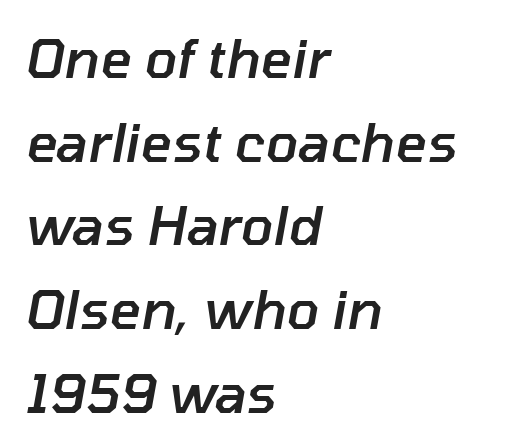
Q: Is the text bold? A: Semi-bold.
Q: Is the text italic (slanted)? A: Yes, it leans right by about 10 degrees.
Q: Is the text underlined? A: No.
Q: How is the paragraph aligned? A: Left-aligned.
Q: Is the spacing between letters normal or unusually wide? A: Normal.
Q: Is the spacing between lines tight, normal or loose? A: Normal.
Q: Width (condensed, normal, or wide)? A: Normal.
Q: Stroke contrast? A: Low.
Q: x-height? A: Medium.
Q: Monospaced? A: No.
